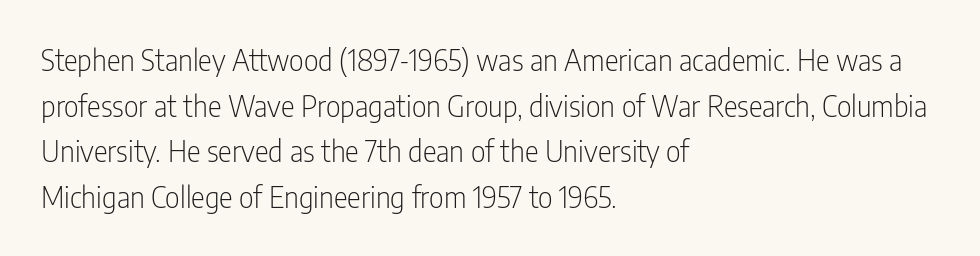
{"serif": "no", "italic": "no", "bold": "no", "weight": "light", "width": "condensed", "stroke_contrast": "low", "x_height": "medium", "monospaced": "no", "underline": "no", "align": "left", "line_spacing": "normal", "line_spacing_ratio": 1.57, "letter_spacing": "normal", "letter_spacing_em": 0.0, "glyph_px": 29}
